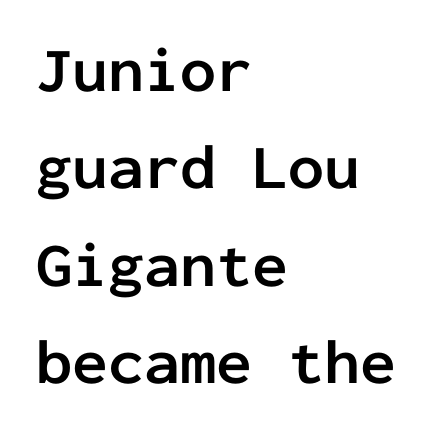
The image shows 64 px semibold sans-serif type, upright, monospaced; set left-aligned, normal line spacing (1.52x), normal letter spacing, not underlined; low stroke contrast and a medium x-height.
